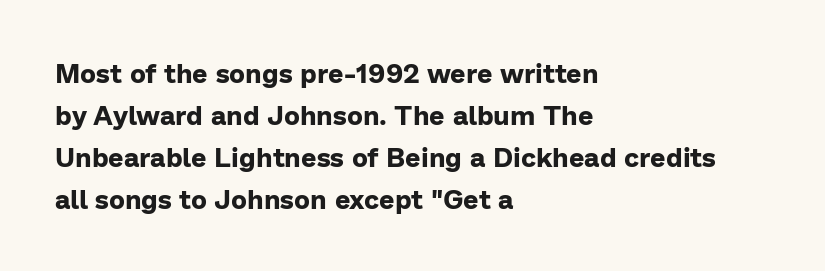
Nothing unusual about the tracking: characters are spaced as the font intends. Layout note: lines flush left. Does the lettering tilt? It doesn't — this is upright. The characters look thick and weighty, a clear bold. If you measured baseline to baseline, you'd find a middling distance. Underlining? Definitely not there.
